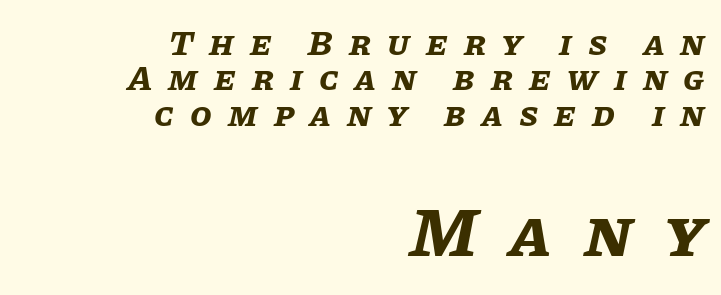
Q: Is the text bold? A: Yes.
Q: Is the text italic (slanted)? A: Yes, it leans right by about 11 degrees.
Q: Is the text underlined? A: No.
Q: How is the paragraph aligned? A: Right-aligned.
Q: Is the spacing between letters normal or unusually wide? A: Unusually wide.
Q: Is the spacing between lines tight, normal or loose? A: Tight.
Q: Which block of text is set in a larger size, the first (top) or the second (bottom)? A: The second (bottom) one.
Q: Width (condensed, normal, or wide)? A: Normal.
Q: Stroke contrast? A: Low.
Q: x-height? A: Large.
Q: Monospaced? A: No.
